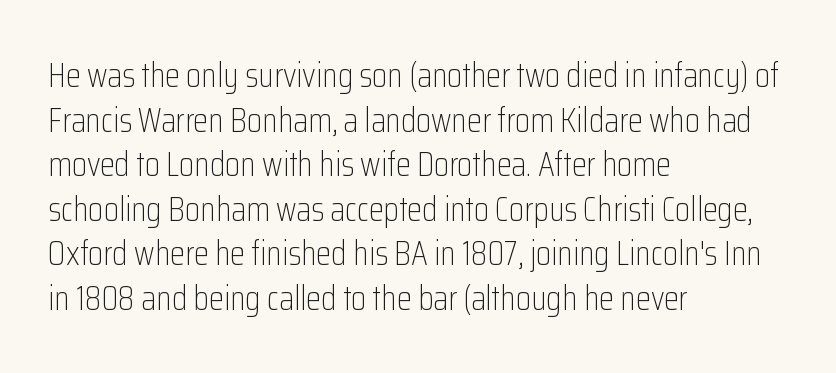
Q: Is the text bold? A: No.
Q: Is the text italic (slanted)? A: No, it is upright.
Q: Is the typeface a serif or a sans-serif typeface? A: Sans-serif.
Q: Is the text underlined? A: No.
Q: How is the paragraph aligned? A: Left-aligned.
Q: Is the spacing between letters normal or unusually wide? A: Normal.
Q: Is the spacing between lines tight, normal or loose? A: Normal.
Q: Width (condensed, normal, or wide)? A: Condensed.
Q: Stroke contrast? A: Low.
Q: x-height? A: Medium.
Q: Monospaced? A: No.
